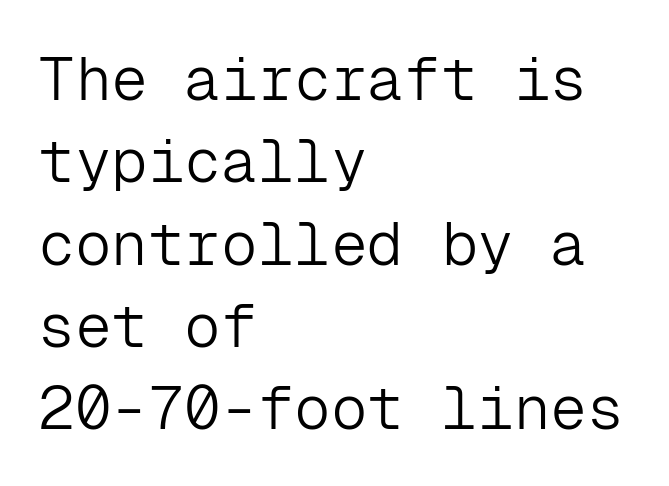
The image shows 61 px light sans-serif type, upright, monospaced; set left-aligned, normal line spacing (1.35x), normal letter spacing, not underlined; low stroke contrast and a medium x-height.
